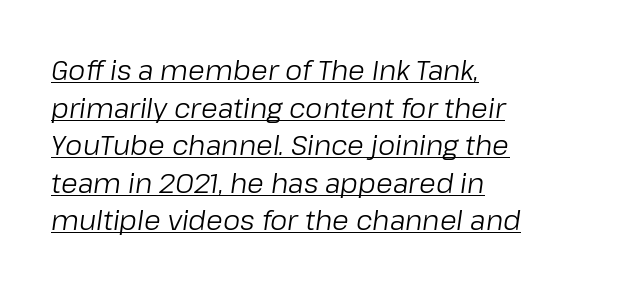
Like a heading marked for emphasis, these lines bear an underscore. Spacing between characters is what you'd get straight out of the box. Alignment: flush left. A light-to-regular cut is what we see here.
